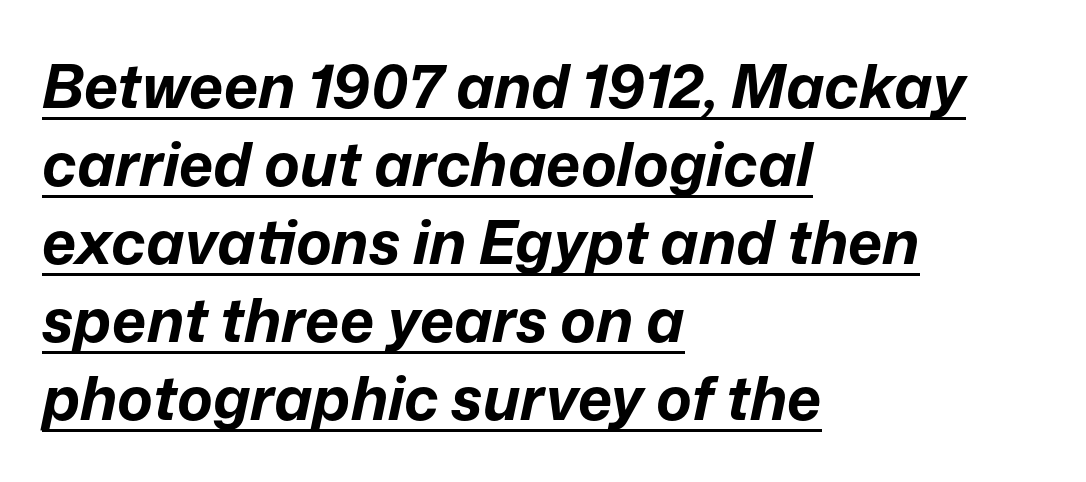
Each line starts at the same left margin while the right side varies. Descenders here cross a horizontal rule under the line. Designer's note — italics engaged. Leading matches the norm, producing a regular column. These lines carry a lot of weight — the face is fully bold. Nothing unusual about the tracking: characters are spaced as the font intends.
